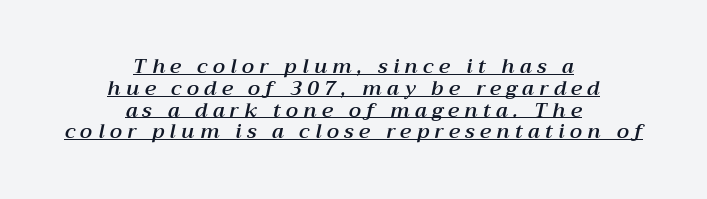
You could only call the tracking loose — the letters float apart. Observe the lean: these are italic letterforms. Check the space under the baseline: a stroke is drawn there. These lines huddle together more closely than default settings would place them. Alignment: centered.
